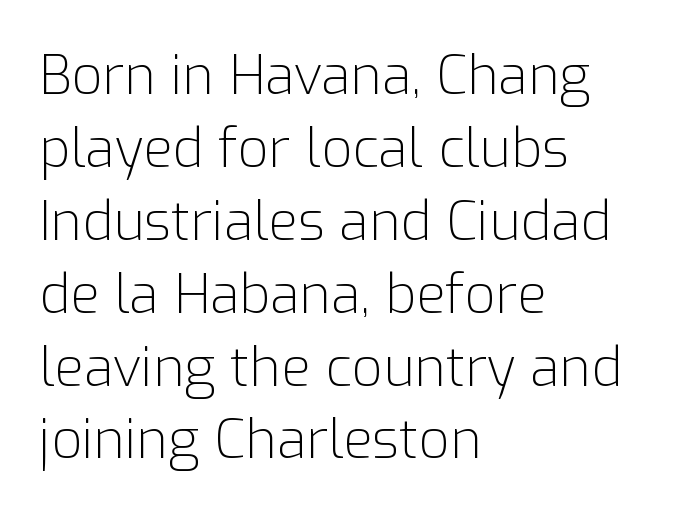
Q: Is the text bold? A: No.
Q: Is the text italic (slanted)? A: No, it is upright.
Q: Is the typeface a serif or a sans-serif typeface? A: Sans-serif.
Q: Is the text underlined? A: No.
Q: How is the paragraph aligned? A: Left-aligned.
Q: Is the spacing between letters normal or unusually wide? A: Normal.
Q: Is the spacing between lines tight, normal or loose? A: Normal.
Q: Width (condensed, normal, or wide)? A: Normal.
Q: Stroke contrast? A: Low.
Q: x-height? A: Medium.
Q: Monospaced? A: No.
